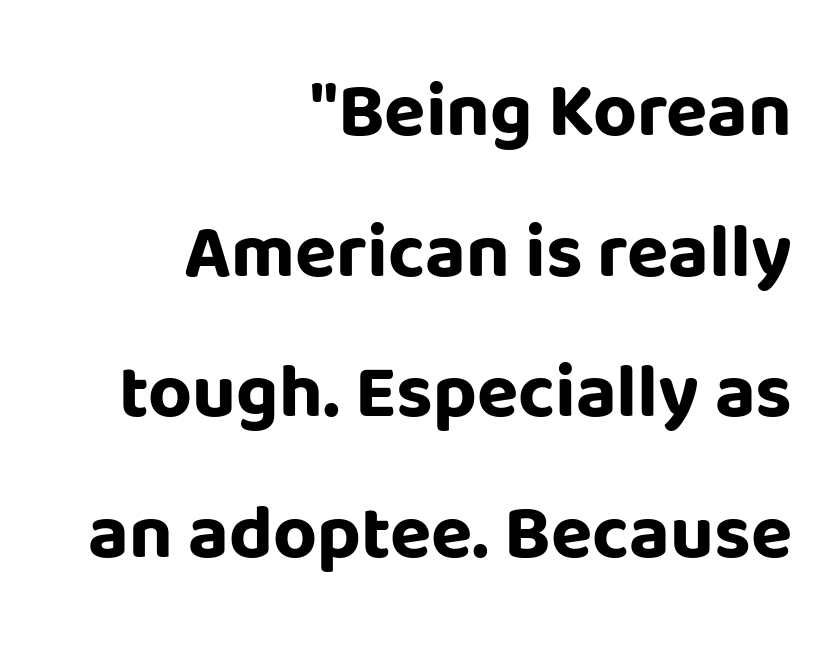
Chunky letters — that's bold for sure. Here the designer chose a conventional face with non-uniform glyph widths. Nobody touched the tracking dial on this one. Glance below the letters and you will spot only blank space. The paragraph has a hard right edge and a soft left edge.
